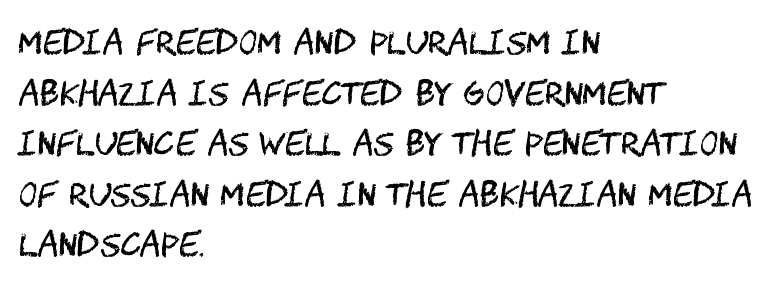
This is sans-serif lettering, the kind often seen on screens and signage. The words here are not underlined. The gaps between neighbouring characters are ordinary and unremarkable. You can tell it's not italic because the verticals are truly vertical. Summary of weight: not heavy and not bold. Vertical spacing — default.
